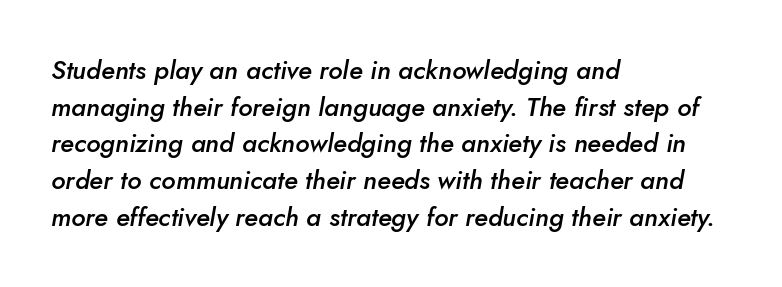
Q: Is the text bold? A: Semi-bold.
Q: Is the text italic (slanted)? A: Yes, it leans right by about 10 degrees.
Q: Is the text underlined? A: No.
Q: How is the paragraph aligned? A: Left-aligned.
Q: Is the spacing between letters normal or unusually wide? A: Normal.
Q: Is the spacing between lines tight, normal or loose? A: Normal.
